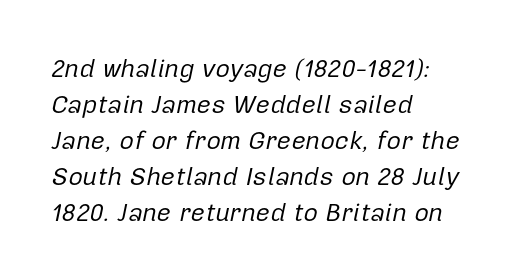
{"italic": "yes", "lean": "right", "slant_degrees": 12, "bold": "no", "underline": "no", "align": "left", "line_spacing": "normal", "line_spacing_ratio": 1.44, "letter_spacing": "normal", "letter_spacing_em": 0.0, "glyph_px": 25}
